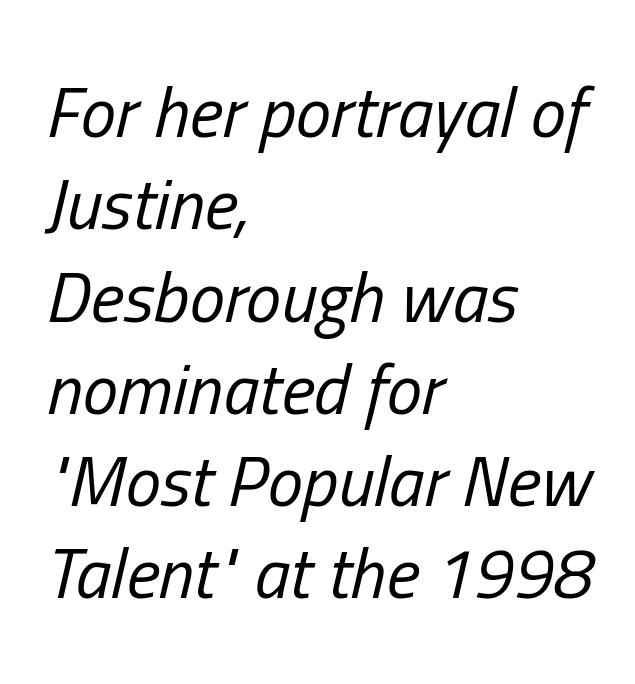
Q: Is the text bold? A: No.
Q: Is the text italic (slanted)? A: Yes, it leans right by about 13 degrees.
Q: Is the text underlined? A: No.
Q: How is the paragraph aligned? A: Left-aligned.
Q: Is the spacing between letters normal or unusually wide? A: Normal.
Q: Is the spacing between lines tight, normal or loose? A: Normal.
Q: Width (condensed, normal, or wide)? A: Condensed.
Q: Stroke contrast? A: Low.
Q: x-height? A: Medium.
Q: Monospaced? A: No.
